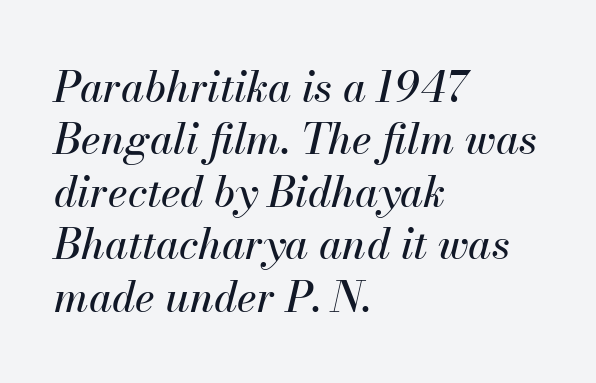
The image shows 42 px text type, italic (leaning right); set left-aligned, normal line spacing (1.25x), normal letter spacing, not underlined; medium stroke contrast and a small x-height.
